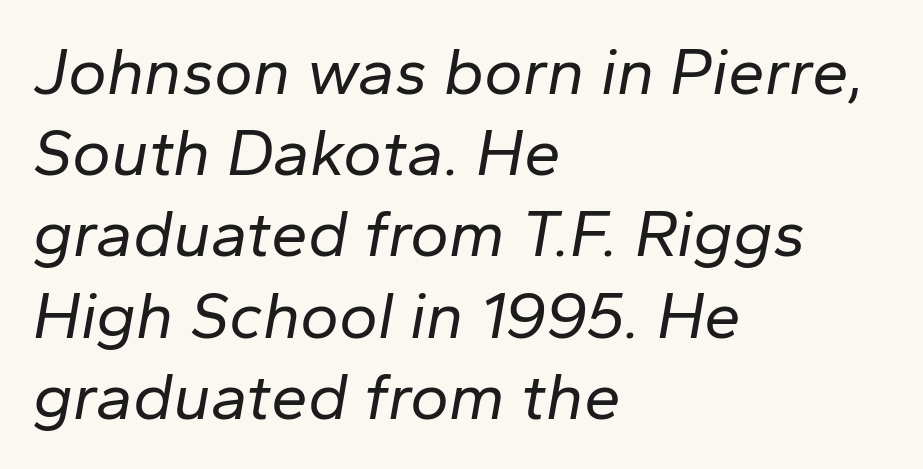
Q: Is the text bold? A: No.
Q: Is the text italic (slanted)? A: Yes, it leans right by about 10 degrees.
Q: Is the text underlined? A: No.
Q: How is the paragraph aligned? A: Left-aligned.
Q: Is the spacing between letters normal or unusually wide? A: Normal.
Q: Width (condensed, normal, or wide)? A: Normal.
Q: Stroke contrast? A: Low.
Q: x-height? A: Medium.
Q: Monospaced? A: No.
